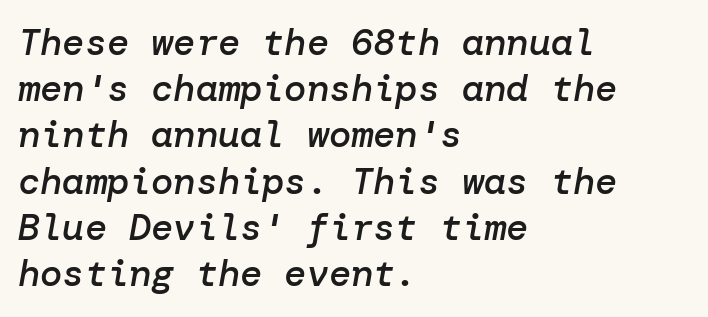
The image shows 37 px semibold type, italic (leaning right); set left-aligned, normal line spacing (1.25x), normal letter spacing, not underlined; low stroke contrast and a medium x-height.
